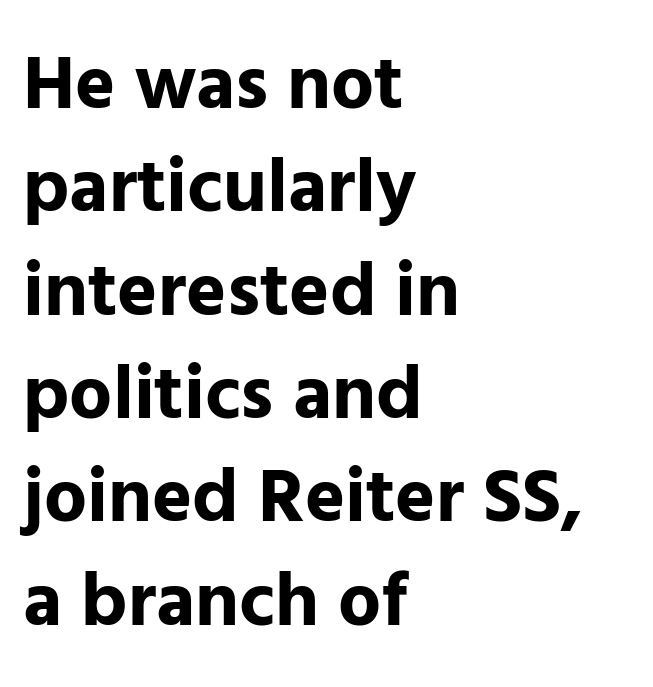
Q: Is the text bold? A: Yes.
Q: Is the text italic (slanted)? A: No, it is upright.
Q: Is the typeface a serif or a sans-serif typeface? A: Sans-serif.
Q: Is the text underlined? A: No.
Q: How is the paragraph aligned? A: Left-aligned.
Q: Is the spacing between letters normal or unusually wide? A: Normal.
Q: Is the spacing between lines tight, normal or loose? A: Normal.
Q: Width (condensed, normal, or wide)? A: Normal.
Q: Stroke contrast? A: Low.
Q: x-height? A: Medium.
Q: Monospaced? A: No.
